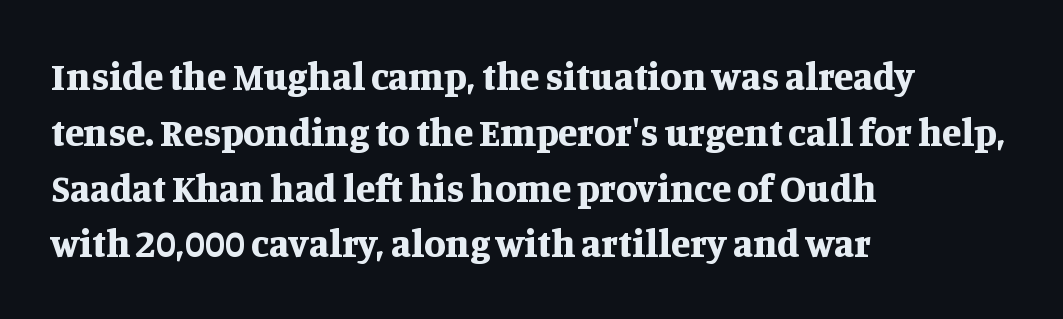
{"serif": "yes", "italic": "no", "bold": "yes", "weight": "bold", "width": "normal", "stroke_contrast": "medium", "x_height": "large", "monospaced": "no", "underline": "no", "align": "left", "line_spacing": "normal", "line_spacing_ratio": 1.43, "letter_spacing": "normal", "letter_spacing_em": 0.0, "glyph_px": 39}
